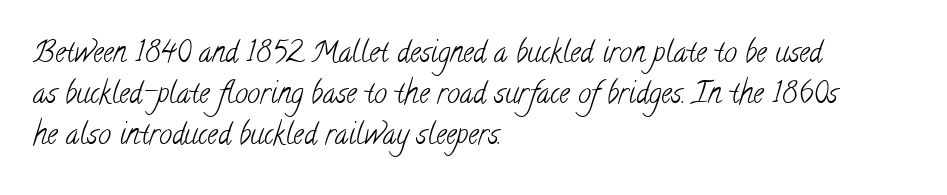
{"serif": "yes", "bold": "no", "weight": "light", "width": "condensed", "stroke_contrast": "low", "x_height": "small", "monospaced": "no", "underline": "no", "align": "left", "line_spacing": "normal", "line_spacing_ratio": 1.42, "letter_spacing": "normal", "letter_spacing_em": 0.0, "glyph_px": 29}
